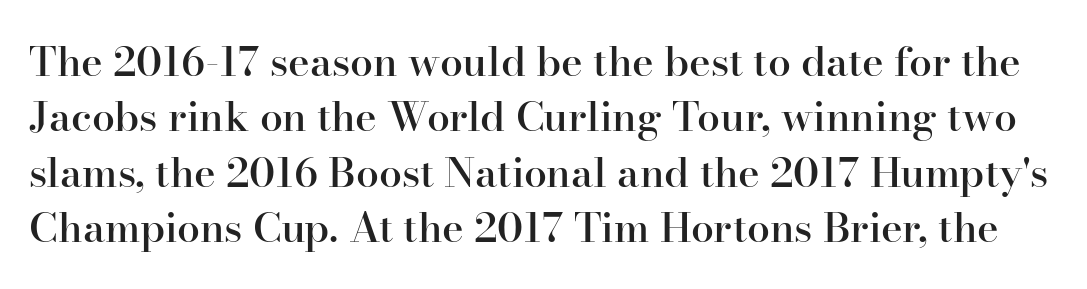
The image shows 41 px semibold serif type, upright; set normal line spacing (1.35x), normal letter spacing, not underlined; high stroke contrast and a small x-height.
